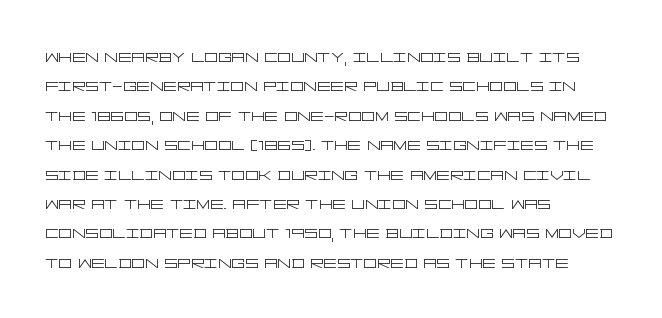
The image shows 21 px text type, upright; set left-aligned, normal line spacing (1.4x), normal letter spacing, not underlined.
